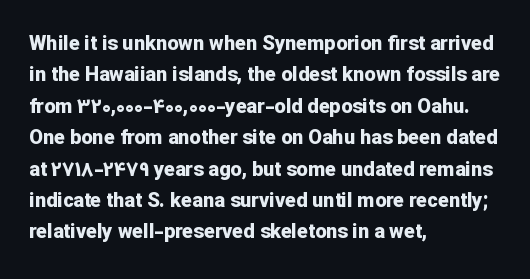
Ascenders rise straight up at ninety degrees. Just letters on the line, the space beneath them empty. Normally led — the rows are evenly, conventionally spaced. Here the glyphs are tracked normally, forming tight word shapes. The characters look thick and weighty, a clear bold.
